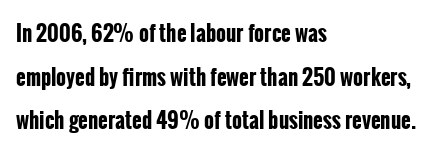
The passage shown has conventional tracking throughout. This sample is left-justified, so line endings fall wherever the words run out. The face used here has the dense, thick strokes of a bold. Bare-footed words on every line. The lines are spread far apart with generous leading. No italicization has been applied; the sample stays upright.
